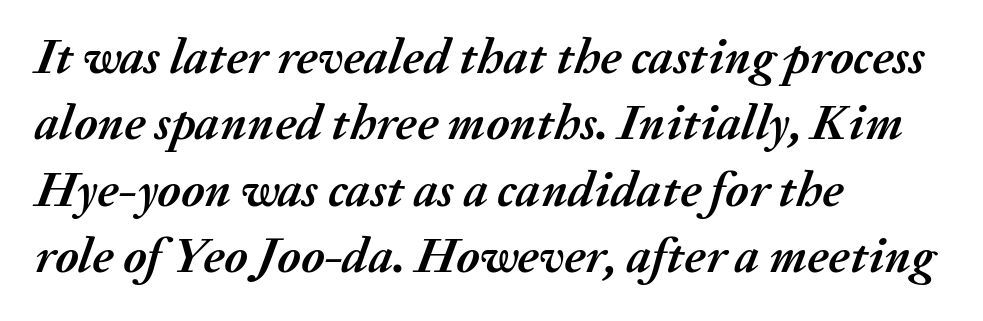
On the weight axis this lands at bold, roughly 700. Notice how the stems are inclined rather than vertical — that's the hallmark of italics. The rendering uses natural spacing where letterforms have individual widths. The area under the type is left untouched. Horizontal alignment here is leftward, the default for most running prose. The rendering uses a moderate line-height, typical for paragraphs.
